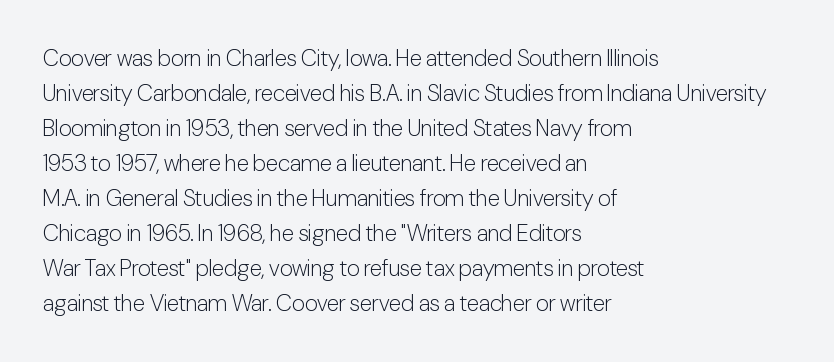
Q: Is the text bold? A: No.
Q: Is the text italic (slanted)? A: No, it is upright.
Q: Is the text underlined? A: No.
Q: How is the paragraph aligned? A: Left-aligned.
Q: Is the spacing between letters normal or unusually wide? A: Normal.
Q: Is the spacing between lines tight, normal or loose? A: Normal.
